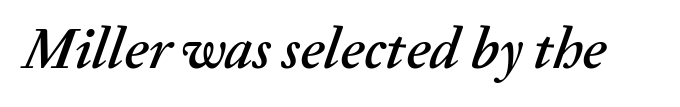
The image shows 58 px text type, italic (leaning right); set normal letter spacing, not underlined; medium stroke contrast and a medium x-height.
